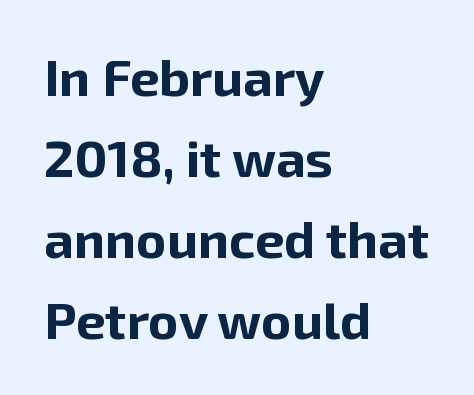
The image shows 52 px bold sans-serif type, upright; set left-aligned, normal line spacing (1.56x), normal letter spacing, not underlined; low stroke contrast and a medium x-height.
